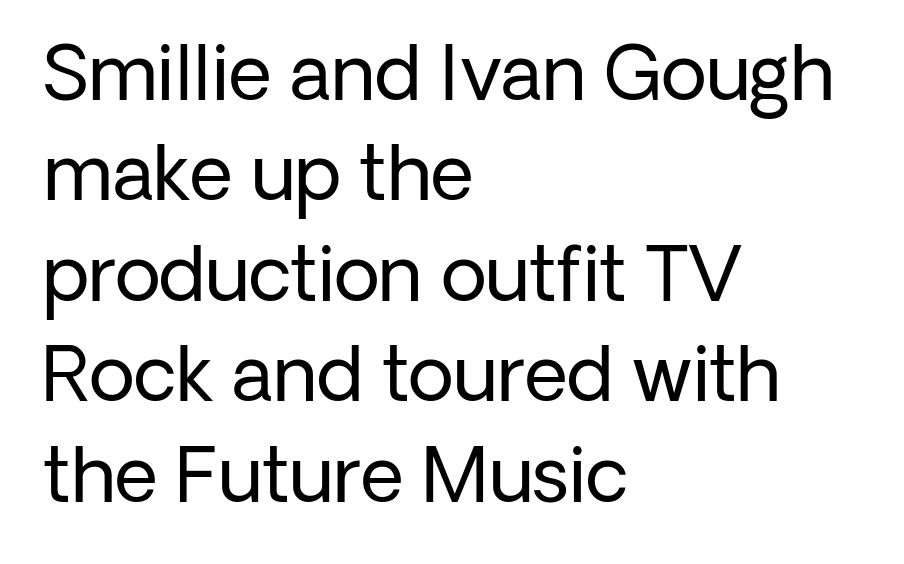
Q: Is the text bold? A: No.
Q: Is the text italic (slanted)? A: No, it is upright.
Q: Is the typeface a serif or a sans-serif typeface? A: Sans-serif.
Q: Is the text underlined? A: No.
Q: How is the paragraph aligned? A: Left-aligned.
Q: Is the spacing between letters normal or unusually wide? A: Normal.
Q: Is the spacing between lines tight, normal or loose? A: Normal.
Q: Width (condensed, normal, or wide)? A: Normal.
Q: Stroke contrast? A: Low.
Q: x-height? A: Medium.
Q: Monospaced? A: No.
